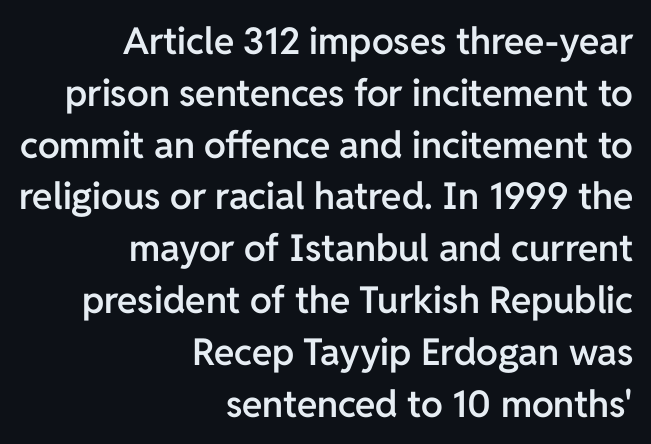
The image shows 37 px semibold sans-serif type, upright; set right-aligned, normal line spacing (1.4x), normal letter spacing, not underlined; low stroke contrast and a medium x-height.
